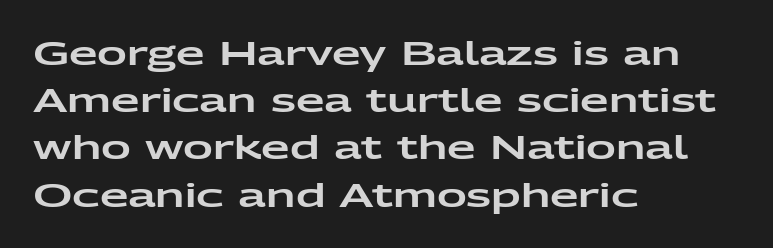
{"serif": "no", "italic": "no", "width": "wide", "stroke_contrast": "low", "x_height": "medium", "monospaced": "no", "underline": "no", "align": "left", "line_spacing": "normal", "line_spacing_ratio": 1.43, "letter_spacing": "normal", "letter_spacing_em": 0.0, "glyph_px": 33}
